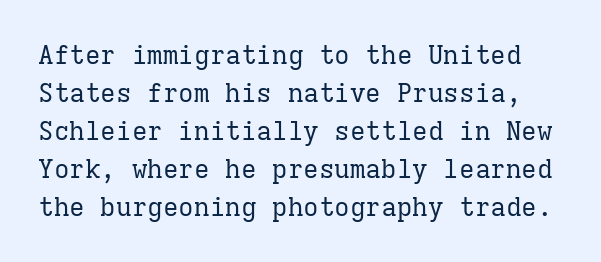
Q: Is the text bold? A: No.
Q: Is the text italic (slanted)? A: No, it is upright.
Q: Is the text underlined? A: No.
Q: Is the spacing between letters normal or unusually wide? A: Normal.
Q: Is the spacing between lines tight, normal or loose? A: Normal.
